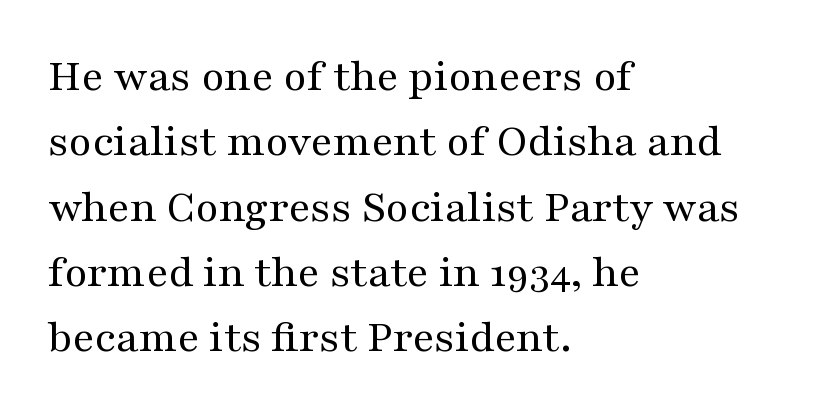
You can tell from the footed stems that serif type was used. Weight class: somewhere from thin through regular. Is there any slant? The stems are plumb. Every row of glyphs begins at an identical x-position on the left. Do the characters align in a grid? No, the font is proportional. The space between consecutive lines is moderate.
